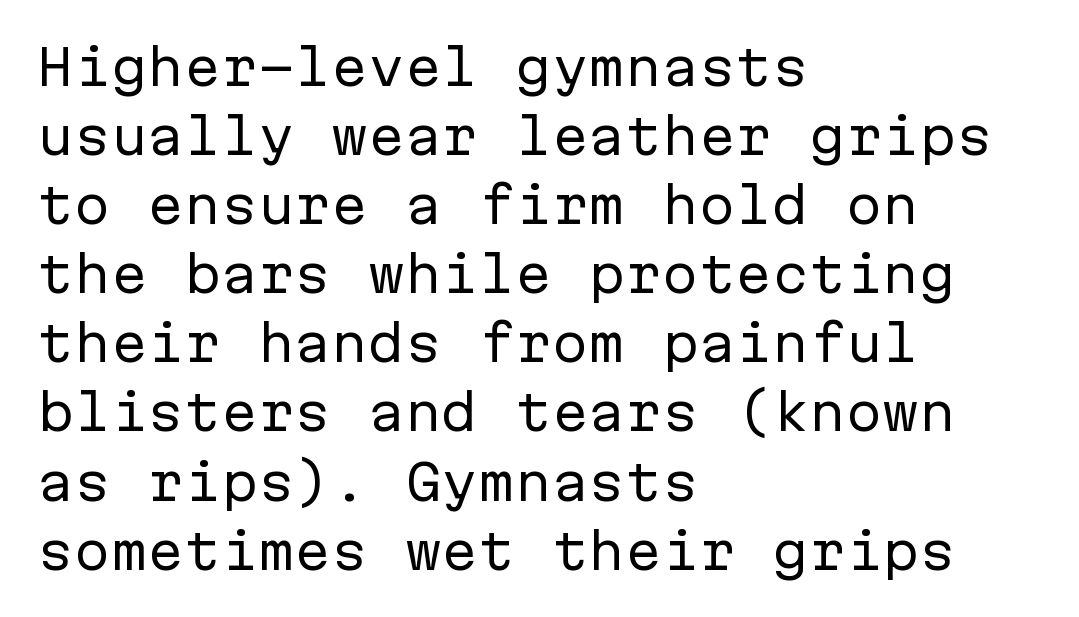
The image shows 49 px regular-weight sans-serif type, upright, monospaced; set left-aligned, normal line spacing (1.41x), normal letter spacing, not underlined; low stroke contrast and a medium x-height.
